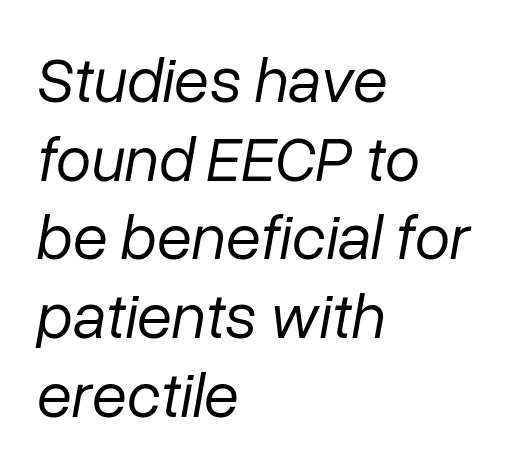
The image shows 64 px regular-weight type, italic (leaning right); set left-aligned, line spacing 1.23x, normal letter spacing, not underlined; low stroke contrast and a medium x-height.
